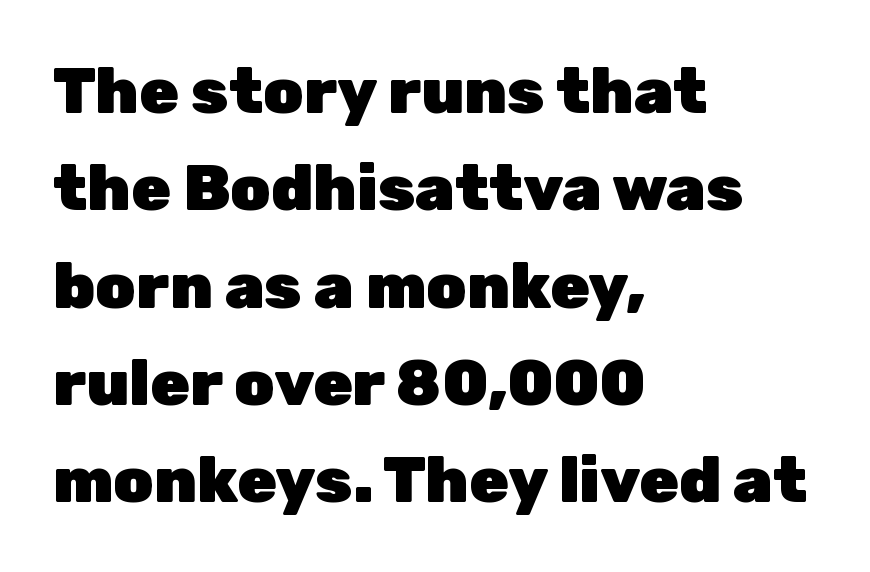
Teacher's note: observe the even left margin — that is flush-left alignment. This sample uses an upright cut, with every glyph sitting square on the baseline. Summary of weight: heavy, a full bold. A typesetter would call this proportional, since set widths differ per character. The passage shown stacks its lines at a standard gap. Note: no serifs on the glyphs.
